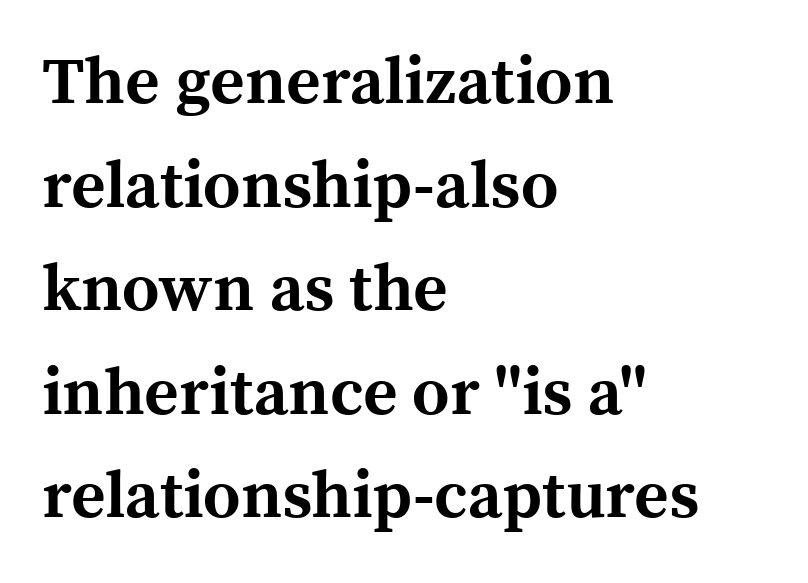
Q: Is the text bold? A: Yes.
Q: Is the text italic (slanted)? A: No, it is upright.
Q: Is the typeface a serif or a sans-serif typeface? A: Serif.
Q: Is the text underlined? A: No.
Q: How is the paragraph aligned? A: Left-aligned.
Q: Is the spacing between letters normal or unusually wide? A: Normal.
Q: Is the spacing between lines tight, normal or loose? A: Normal.
Q: Width (condensed, normal, or wide)? A: Normal.
Q: x-height? A: Medium.
Q: Monospaced? A: No.
